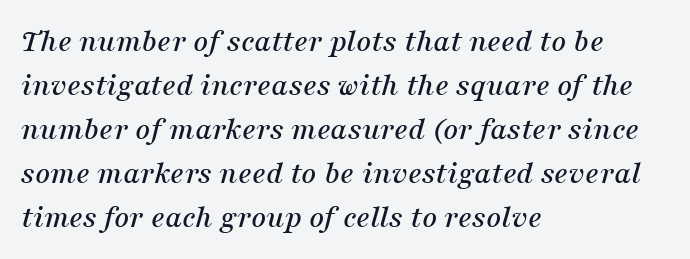
Font category for this specimen: serif. How are the letters spaced? Ordinarily, with no added tracking. Horizontal alignment here is leftward, the default for most running prose. This sample uses an oblique cut, with every glyph tilted off the vertical.
